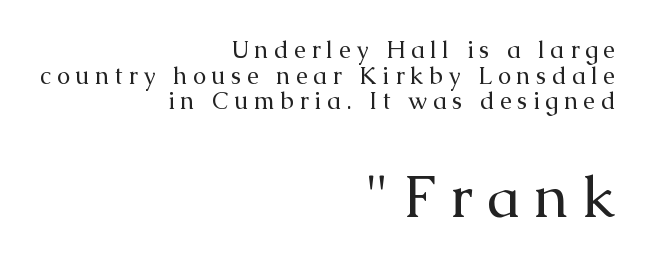
{"serif": "yes", "italic": "no", "bold": "no", "weight": "regular", "width": "normal", "stroke_contrast": "medium", "x_height": "medium", "monospaced": "no", "underline": "no", "align": "right", "line_spacing": "tight", "line_spacing_ratio": 1.07, "letter_spacing": "wide", "letter_spacing_em": 0.23, "larger_block": "second", "size_ratio": 2.46, "glyph_px": 59}
